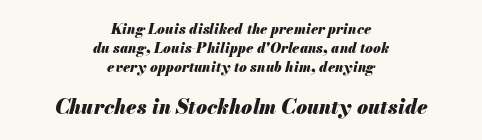
The image shows 20 px bold type, italic (leaning right); set centered, normal line spacing (1.35x), normal letter spacing, not underlined; the second (bottom) block is 1.43x larger.
